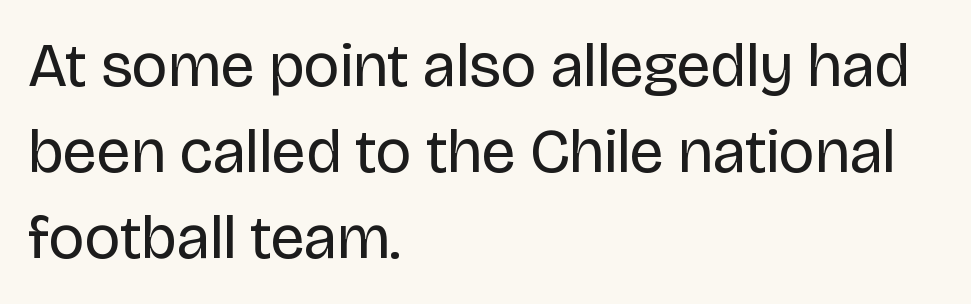
The designer went with a sans here, leaving each stem footless. The face used here is rendered with its standard letterfit. Evenly set lines give the paragraph a standard silhouette. The baseline area is clear. The face looks like a standard text weight, possibly lighter.
